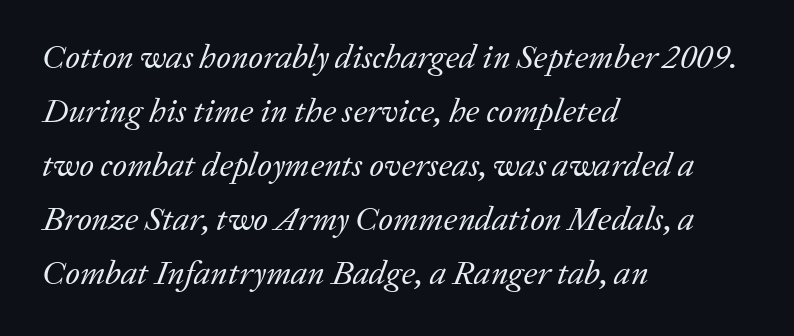
{"serif": "yes", "italic": "yes", "lean": "right", "slant_degrees": 20, "bold": "no", "weight": "regular", "width": "normal", "stroke_contrast": "low", "x_height": "medium", "monospaced": "no", "underline": "no", "align": "left", "line_spacing": "normal", "line_spacing_ratio": 1.59, "letter_spacing": "normal", "letter_spacing_em": 0.0, "glyph_px": 34}
